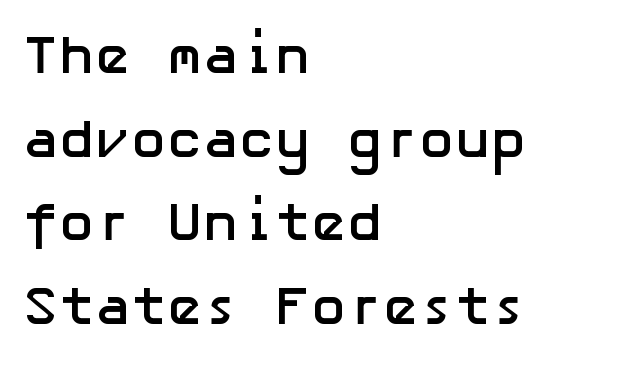
{"serif": "no", "italic": "no", "bold": "yes", "weight": "semibold", "width": "normal", "stroke_contrast": "low", "x_height": "medium", "underline": "no", "align": "left", "line_spacing": "normal", "line_spacing_ratio": 1.55, "letter_spacing": "normal", "letter_spacing_em": 0.0, "glyph_px": 54}
